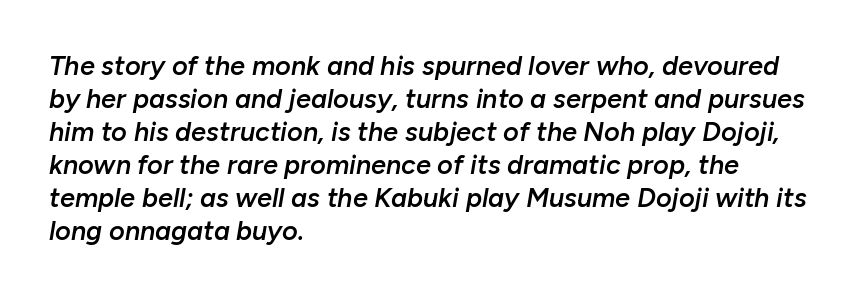
The image shows 27 px text type, italic (leaning right); set left-aligned, line spacing 1.22x, normal letter spacing, not underlined.
